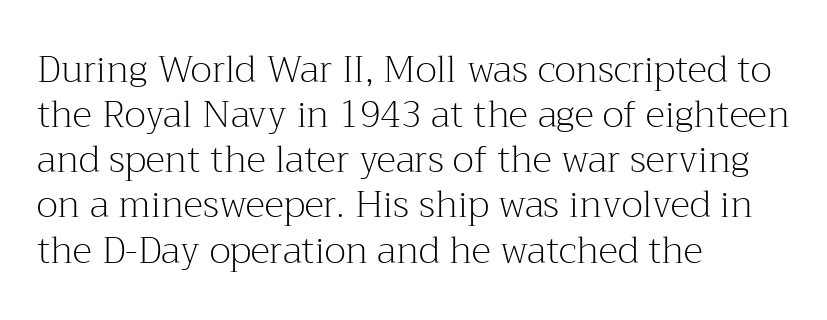
Each row of text sits above clean, open space. Visually the block forms a straight wall on the left and a jagged coastline on the right. Do the characters align in a grid? No, the font is proportional. Characters follow at the spacing the type designer built in. The strokes are not fattened; the text isn't bold. Ordinary non-slanted type is in use.
